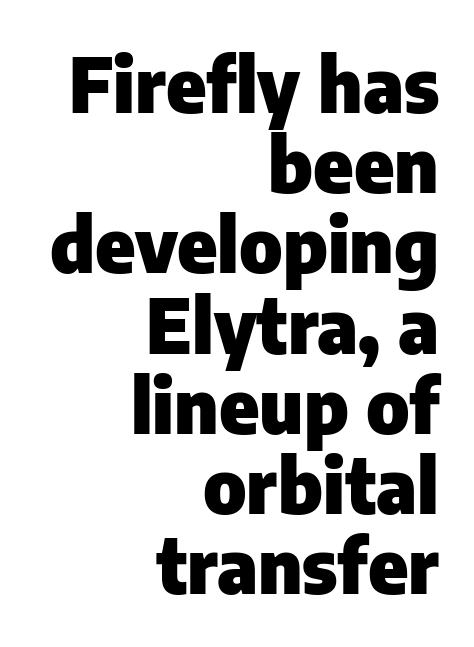
Q: Is the text bold? A: Yes.
Q: Is the text italic (slanted)? A: No, it is upright.
Q: Is the typeface a serif or a sans-serif typeface? A: Sans-serif.
Q: Is the text underlined? A: No.
Q: How is the paragraph aligned? A: Right-aligned.
Q: Is the spacing between letters normal or unusually wide? A: Normal.
Q: Is the spacing between lines tight, normal or loose? A: Tight.
Q: Width (condensed, normal, or wide)? A: Normal.
Q: Stroke contrast? A: Low.
Q: x-height? A: Medium.
Q: Monospaced? A: No.
